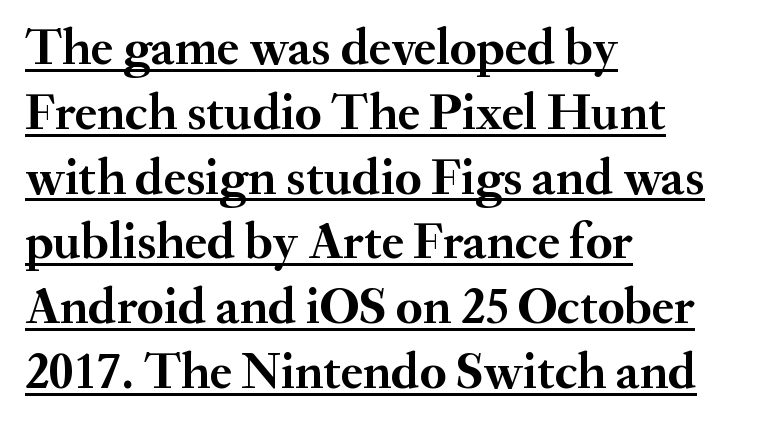
The image shows 51 px semibold serif type, upright; set left-aligned, normal line spacing (1.27x), normal letter spacing, underlined; medium stroke contrast and a small x-height.
